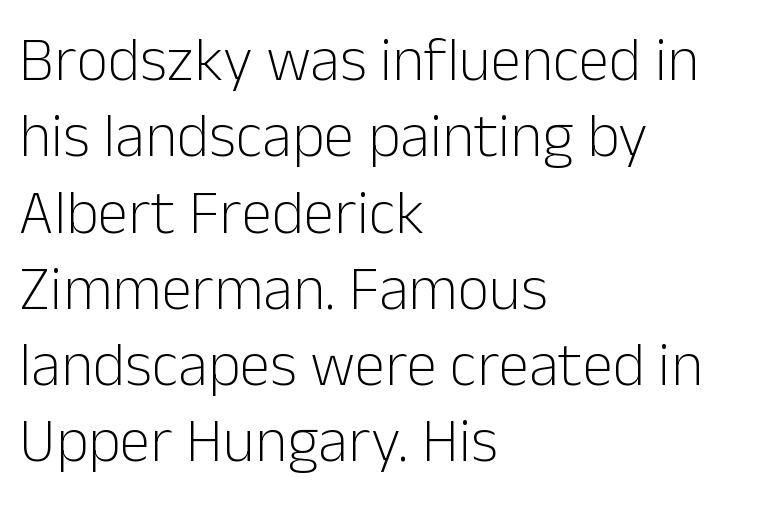
Character widths vary here, with narrow letters taking less room than wide ones. No chunkiness to these letters — they're not bold. Does the copy run flush right? No — it runs flush left. To sum up the face: it is a sans, with no serifs. Nope, not italic — everything's standing straight.
